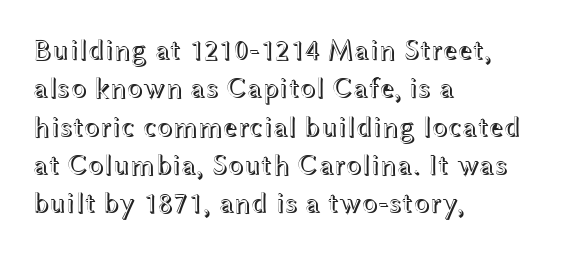
Observe the ordinary spacing: letters are neighbours, not strangers. The compositor pushed each line to the left boundary. Nope, not italic — everything's standing straight. Lines of text with bare space underneath. The rendering uses natural spacing where letterforms have individual widths. Whoever set this chose a conventional vertical rhythm.
